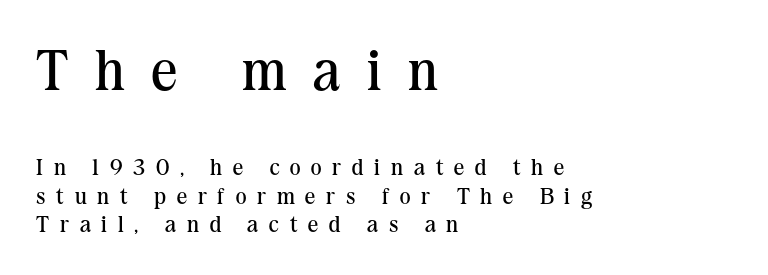
The image shows 57 px regular-weight serif type, upright; set left-aligned, normal line spacing (1.25x), unusually wide letter spacing (+0.47 em), not underlined; the first (top) block is 2.48x larger; medium stroke contrast and a medium x-height.
